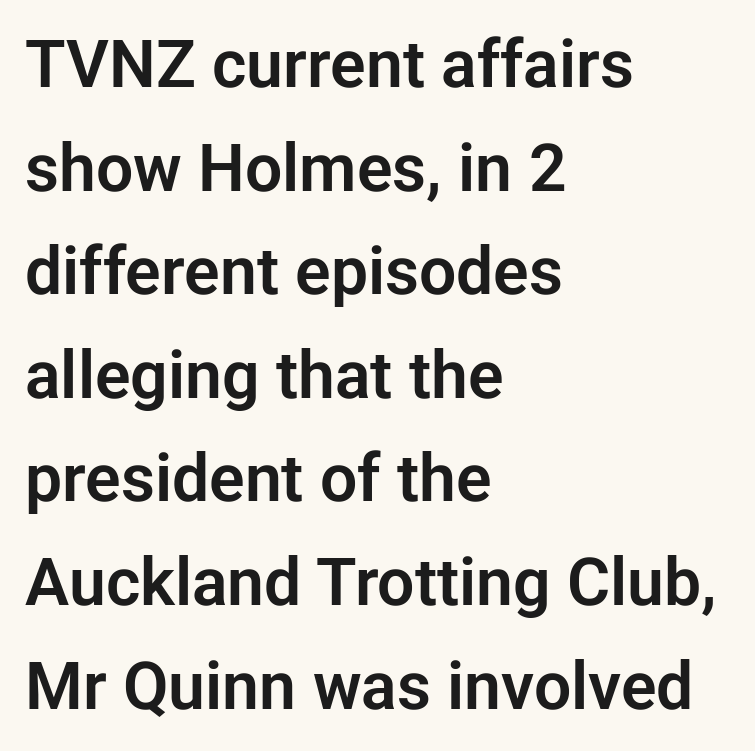
{"serif": "no", "italic": "no", "width": "normal", "stroke_contrast": "low", "x_height": "medium", "monospaced": "no", "underline": "no", "align": "left", "line_spacing": "normal", "line_spacing_ratio": 1.57, "letter_spacing": "normal", "letter_spacing_em": 0.0, "glyph_px": 66}
